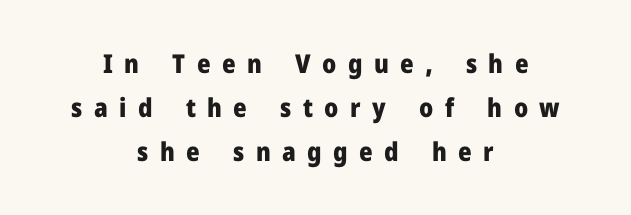
Q: Is the text bold? A: Yes.
Q: Is the text italic (slanted)? A: No, it is upright.
Q: Is the text underlined? A: No.
Q: How is the paragraph aligned? A: Centered.
Q: Is the spacing between letters normal or unusually wide? A: Unusually wide.
Q: Is the spacing between lines tight, normal or loose? A: Normal.
